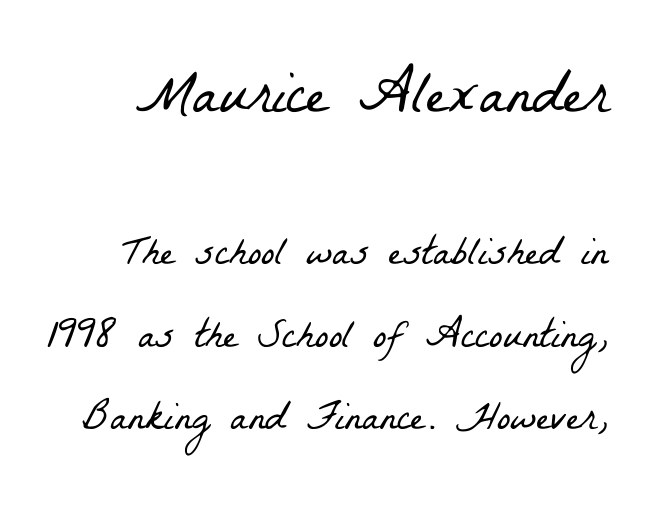
Q: Is the text bold? A: No.
Q: Is the typeface a serif or a sans-serif typeface? A: Serif.
Q: Is the text underlined? A: No.
Q: Is the spacing between letters normal or unusually wide? A: Normal.
Q: Is the spacing between lines tight, normal or loose? A: Loose.
Q: Which block of text is set in a larger size, the first (top) or the second (bottom)? A: The first (top) one.
Q: Width (condensed, normal, or wide)? A: Condensed.
Q: Stroke contrast? A: Low.
Q: x-height? A: Medium.
Q: Monospaced? A: No.
